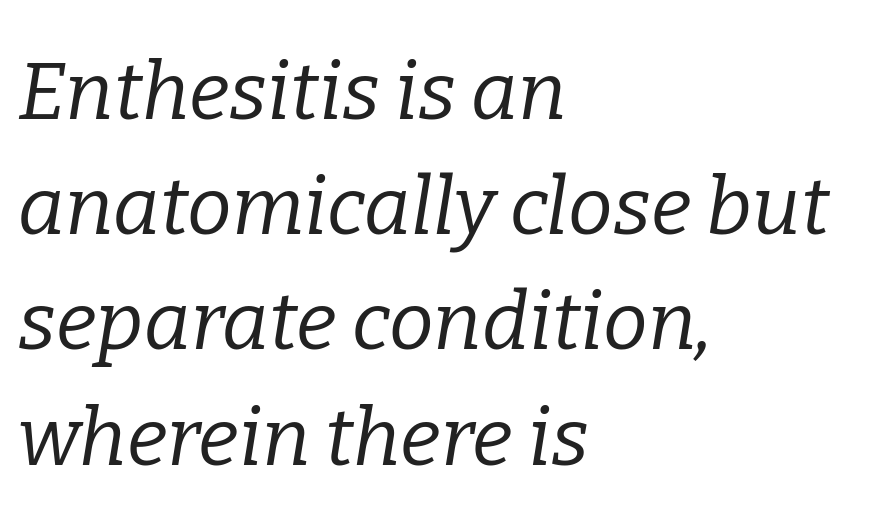
{"serif": "yes", "italic": "yes", "lean": "right", "slant_degrees": 9, "bold": "no", "weight": "regular", "width": "normal", "stroke_contrast": "low", "x_height": "medium", "monospaced": "no", "underline": "no", "align": "left", "line_spacing": "normal", "line_spacing_ratio": 1.44, "letter_spacing": "normal", "letter_spacing_em": 0.0, "glyph_px": 80}
